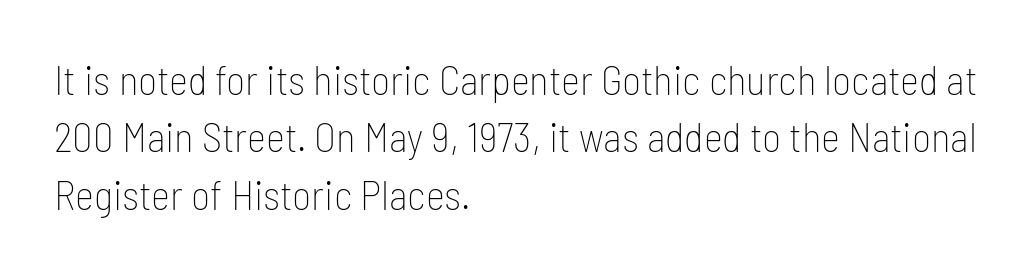
The image shows 41 px thin, condensed sans-serif type, upright; set left-aligned, normal line spacing (1.4x), normal letter spacing, not underlined; low stroke contrast and a medium x-height.
